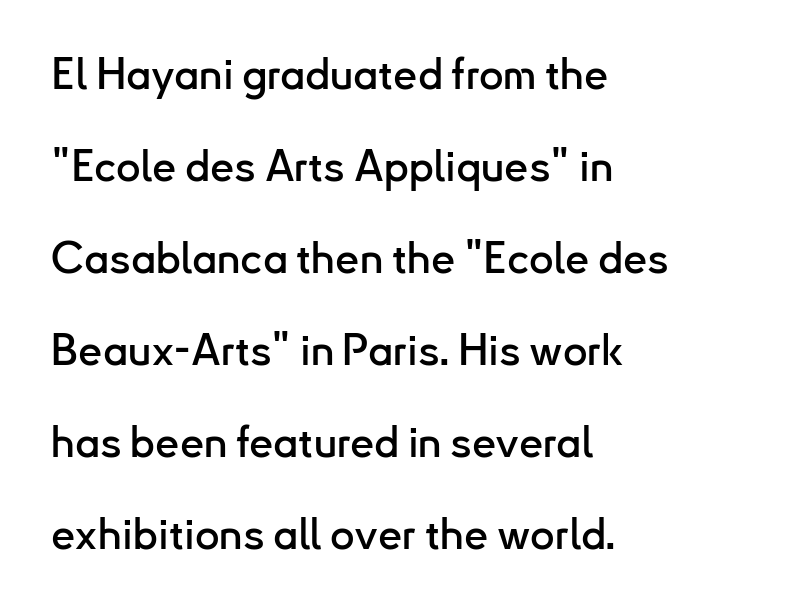
Q: Is the text italic (slanted)? A: No, it is upright.
Q: Is the typeface a serif or a sans-serif typeface? A: Sans-serif.
Q: Is the text underlined? A: No.
Q: How is the paragraph aligned? A: Left-aligned.
Q: Is the spacing between letters normal or unusually wide? A: Normal.
Q: Is the spacing between lines tight, normal or loose? A: Loose.
Q: Width (condensed, normal, or wide)? A: Normal.
Q: Stroke contrast? A: Low.
Q: x-height? A: Small.
Q: Monospaced? A: No.
